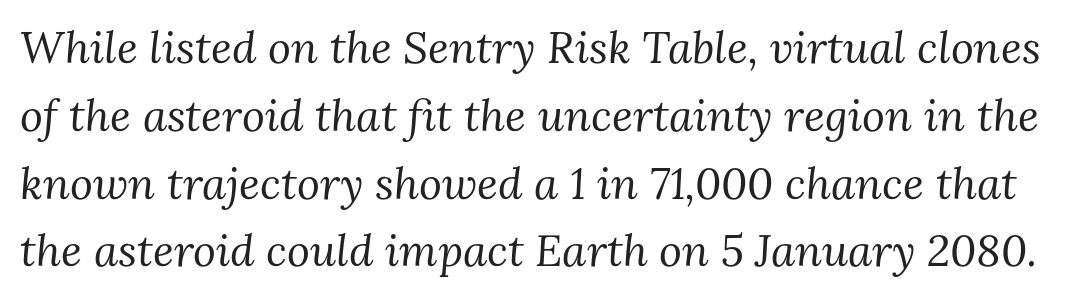
Q: Is the text bold? A: No.
Q: Is the text italic (slanted)? A: Yes, it leans right by about 3 degrees.
Q: Is the typeface a serif or a sans-serif typeface? A: Serif.
Q: Is the text underlined? A: No.
Q: Is the spacing between letters normal or unusually wide? A: Normal.
Q: Is the spacing between lines tight, normal or loose? A: Normal.
Q: Width (condensed, normal, or wide)? A: Normal.
Q: Stroke contrast? A: Medium.
Q: x-height? A: Medium.
Q: Monospaced? A: No.
